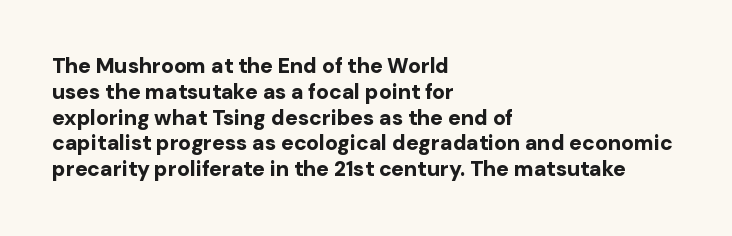
The letters stand upright; this is a roman face. Every row of glyphs begins at an identical x-position on the left. Between one letter and the next there's only the usual sliver of space. Caption: bold face, heavy strokes.
